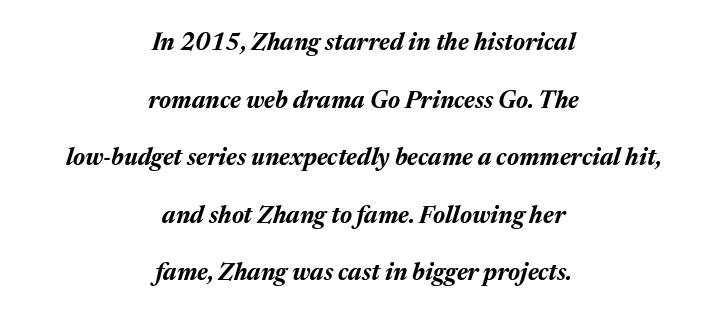
Q: Is the text bold? A: Yes.
Q: Is the text italic (slanted)? A: Yes, it leans right by about 17 degrees.
Q: Is the text underlined? A: No.
Q: How is the paragraph aligned? A: Centered.
Q: Is the spacing between letters normal or unusually wide? A: Normal.
Q: Is the spacing between lines tight, normal or loose? A: Loose.
